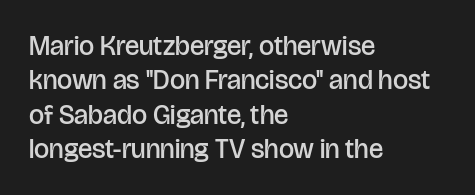
The image shows 27 px text type, upright; set left-aligned, normal line spacing (1.27x), normal letter spacing, not underlined.
